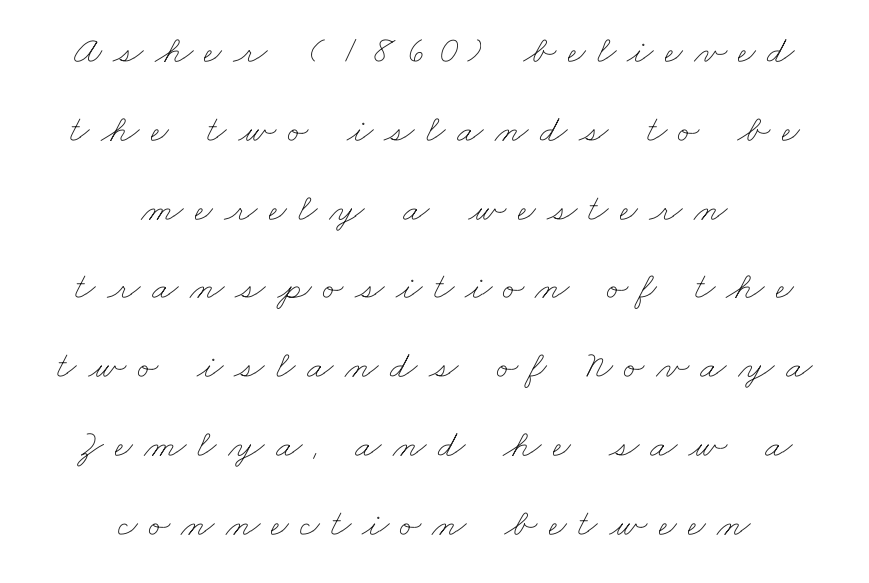
Q: Is the text bold? A: No.
Q: Is the text underlined? A: No.
Q: How is the paragraph aligned? A: Centered.
Q: Is the spacing between letters normal or unusually wide? A: Unusually wide.
Q: Is the spacing between lines tight, normal or loose? A: Loose.
Q: Width (condensed, normal, or wide)? A: Wide.
Q: Stroke contrast? A: Low.
Q: x-height? A: Small.
Q: Monospaced? A: No.
